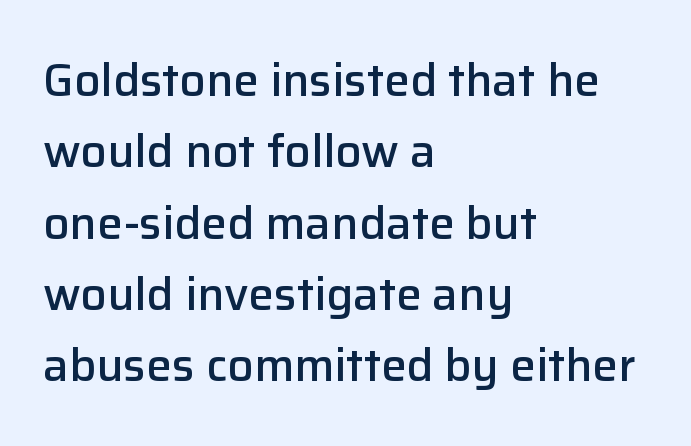
Q: Is the text bold? A: Semi-bold.
Q: Is the text italic (slanted)? A: No, it is upright.
Q: Is the typeface a serif or a sans-serif typeface? A: Sans-serif.
Q: Is the text underlined? A: No.
Q: How is the paragraph aligned? A: Left-aligned.
Q: Is the spacing between letters normal or unusually wide? A: Normal.
Q: Is the spacing between lines tight, normal or loose? A: Normal.
Q: Width (condensed, normal, or wide)? A: Normal.
Q: Stroke contrast? A: Low.
Q: x-height? A: Medium.
Q: Monospaced? A: No.
